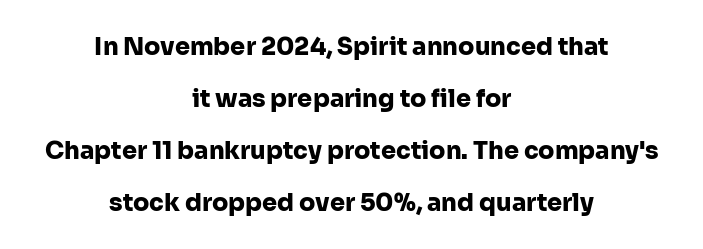
Both edges are ragged and mirror each other, which tells us the setting is centered. Leading is clearly above the norm, producing a sparse column. No italicization has been applied; the sample stays upright. The baseline area is clear. Letter spacing: default. The face used here has the dense, thick strokes of a bold.
